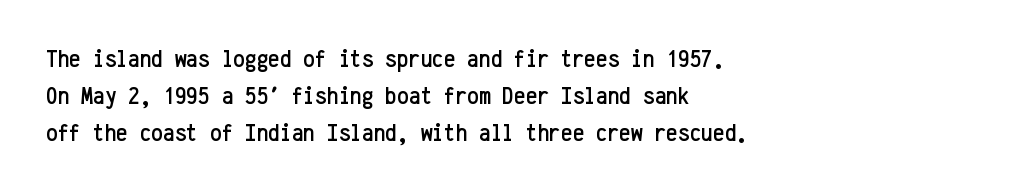
{"italic": "no", "underline": "no", "align": "left", "line_spacing": "normal", "line_spacing_ratio": 1.43, "letter_spacing": "normal", "letter_spacing_em": 0.0, "glyph_px": 26}
